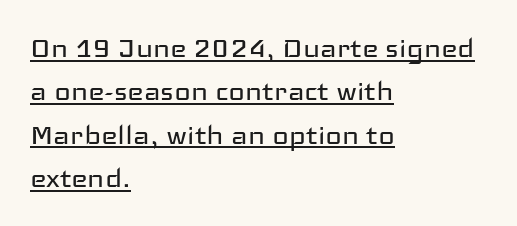
Spacing verdict: proportional, widths tailored to each character. The type family on display is of the sans-serif kind. The font sits on the lighter half of the weight spectrum, regular included. Caption: standard tracking, unaltered. Posture: upright roman.
